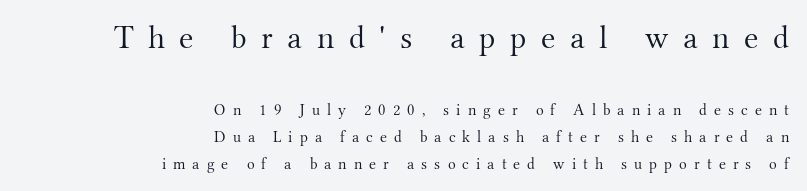
{"serif": "yes", "italic": "no", "bold": "no", "weight": "light", "width": "normal", "stroke_contrast": "medium", "x_height": "small", "monospaced": "no", "underline": "no", "align": "right", "line_spacing": "normal", "line_spacing_ratio": 1.68, "letter_spacing": "wide", "letter_spacing_em": 0.44, "larger_block": "first", "size_ratio": 2.06, "glyph_px": 33}
